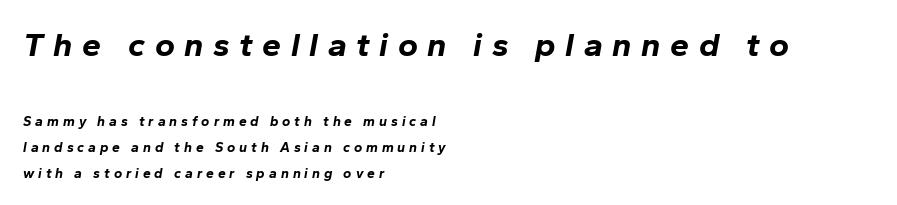
Q: Is the text bold? A: Yes.
Q: Is the text italic (slanted)? A: Yes, it leans right by about 10 degrees.
Q: Is the text underlined? A: No.
Q: How is the paragraph aligned? A: Left-aligned.
Q: Is the spacing between letters normal or unusually wide? A: Unusually wide.
Q: Which block of text is set in a larger size, the first (top) or the second (bottom)? A: The first (top) one.
Q: Width (condensed, normal, or wide)? A: Normal.
Q: Stroke contrast? A: Low.
Q: x-height? A: Medium.
Q: Monospaced? A: No.
